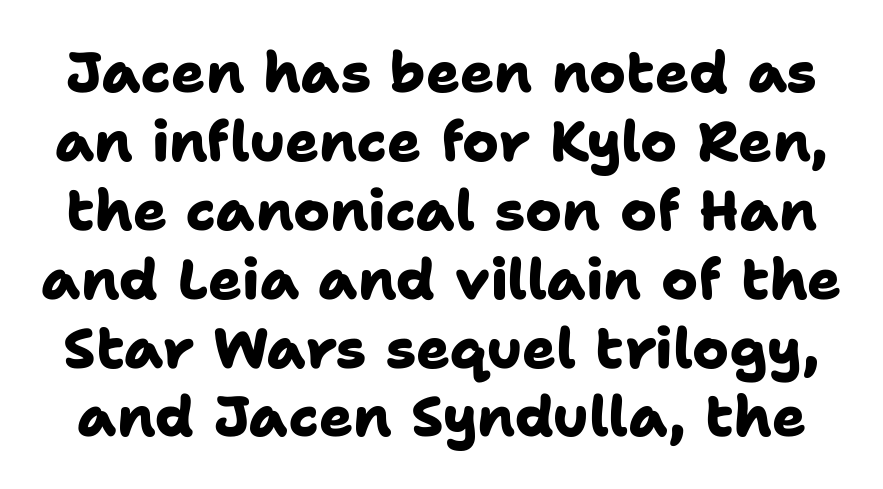
{"serif": "no", "bold": "yes", "weight": "heavy", "width": "normal", "stroke_contrast": "low", "x_height": "medium", "monospaced": "no", "underline": "no", "line_spacing_ratio": 1.23, "letter_spacing": "normal", "letter_spacing_em": 0.0, "glyph_px": 56}
